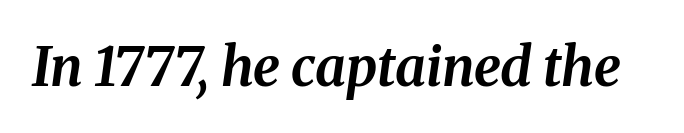
Italic? Definitely — the glyphs are oblique. The strip under each line holds only bare page. What stands out about the letter spacing? Nothing — it is the standard amount. This sample has the flowing, uneven cadence of proportional lettering.
